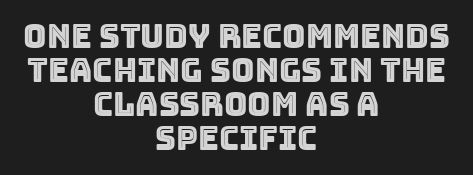
The image shows 32 px text type, upright; set centered, tight line spacing (1.06x), normal letter spacing, not underlined; a large x-height.
